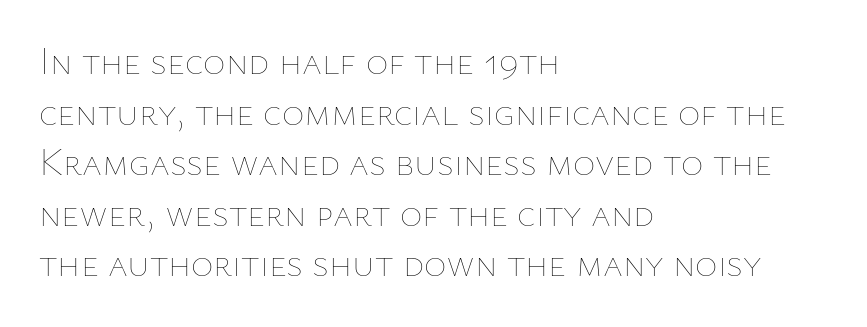
Q: Is the text bold? A: No.
Q: Is the text italic (slanted)? A: No, it is upright.
Q: Is the text underlined? A: No.
Q: How is the paragraph aligned? A: Left-aligned.
Q: Is the spacing between letters normal or unusually wide? A: Normal.
Q: Is the spacing between lines tight, normal or loose? A: Normal.
Q: Width (condensed, normal, or wide)? A: Normal.
Q: Stroke contrast? A: Low.
Q: x-height? A: Medium.
Q: Monospaced? A: No.
